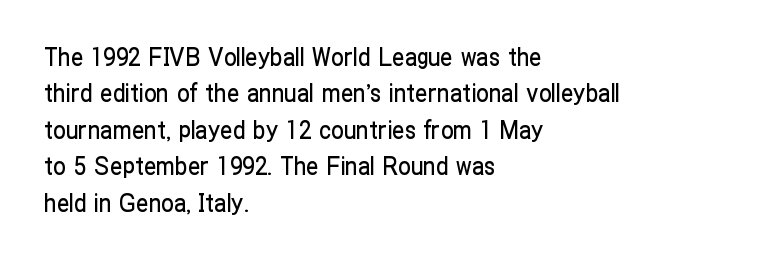
Plain, unruled lines of type. The type is set solid horizontally, with unmodified tracking. Tall strokes in this sample are plumb rather than angled. Regarding leading, the lines here are spaced in the standard way.
